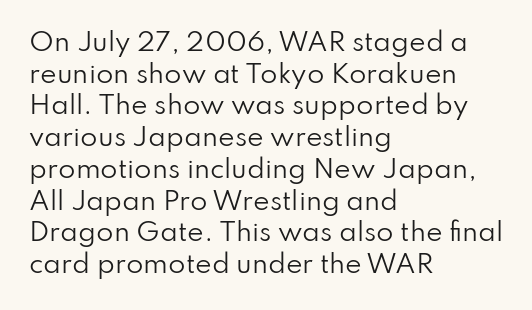
The characters are drawn with everyday or finer stroke widths. The string is rendered with underlining switched off. Leading matches the norm, producing a regular column. This sample uses plain, unmodified letter spacing.
